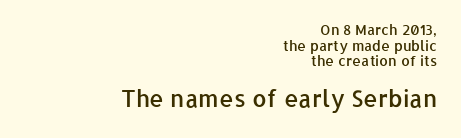
The image shows 23 px text type, upright; set right-aligned, tight line spacing (1.12x), normal letter spacing, not underlined; the second (bottom) block is 1.64x larger.
